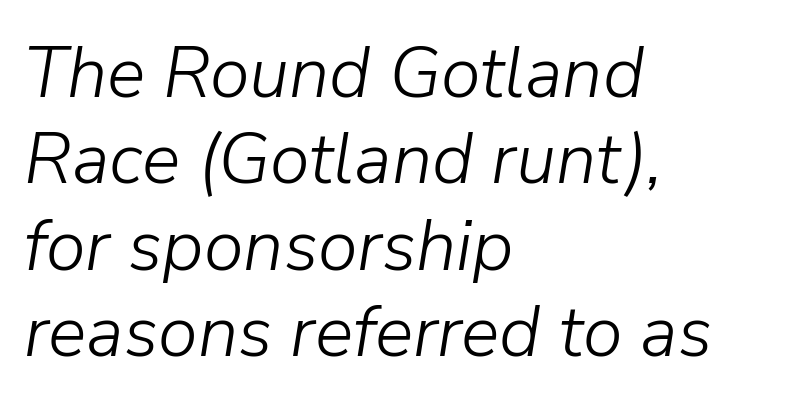
Q: Is the text bold? A: No.
Q: Is the text italic (slanted)? A: Yes, it leans right by about 9 degrees.
Q: Is the text underlined? A: No.
Q: How is the paragraph aligned? A: Left-aligned.
Q: Is the spacing between letters normal or unusually wide? A: Normal.
Q: Width (condensed, normal, or wide)? A: Normal.
Q: Stroke contrast? A: Low.
Q: x-height? A: Medium.
Q: Monospaced? A: No.
